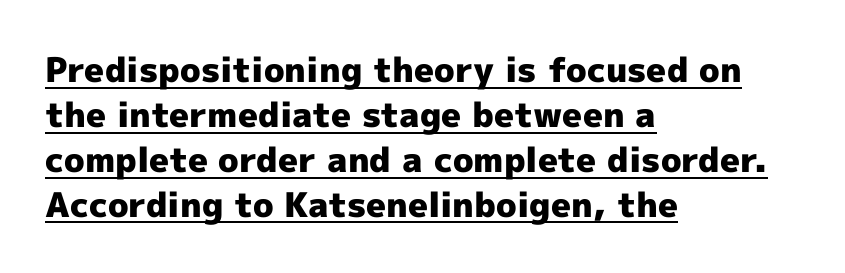
{"serif": "no", "italic": "no", "bold": "yes", "weight": "heavy", "width": "normal", "x_height": "medium", "monospaced": "no", "underline": "yes", "align": "left", "line_spacing": "normal", "line_spacing_ratio": 1.32, "letter_spacing": "normal", "letter_spacing_em": 0.0, "glyph_px": 34}
